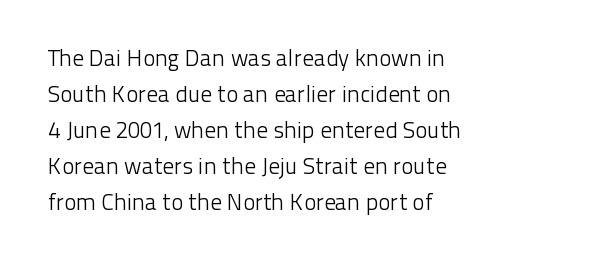
Nothing unusual about the tracking: characters are spaced as the font intends. The typesetter chose a ragged-right arrangement here. Vertical strokes here are truly vertical. In terms of leading, this rendering sits right in the middle.
